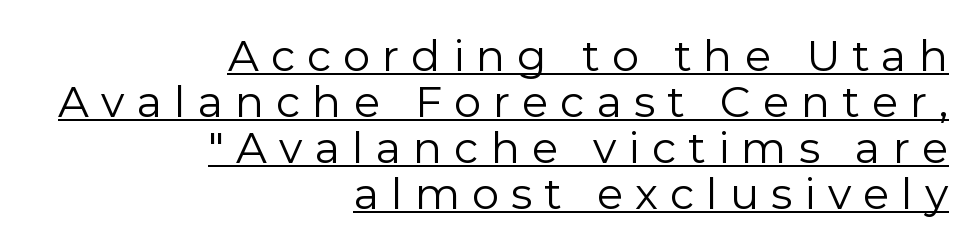
The image shows 43 px regular-weight sans-serif type, upright; set right-aligned, tight line spacing (1.07x), unusually wide letter spacing (+0.28 em), underlined; a medium x-height.
